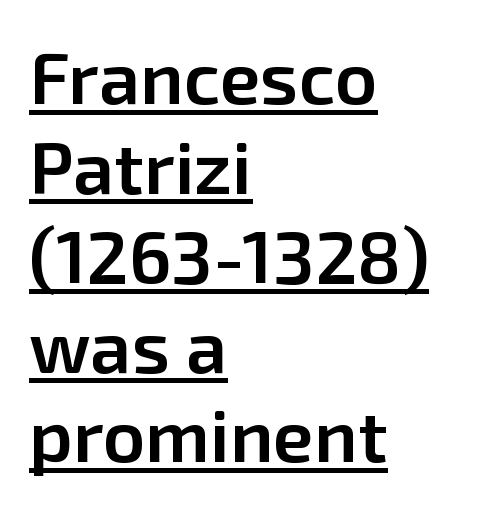
Is the letter spacing exaggerated? No — it looks like the ordinary default. Descenders here cross a horizontal rule under the line. Leftover space on each line is placed entirely after the last word. A semibold gives these letters moderate extra thickness, short of bold. Are there feet on the stems? There aren't — it's a sans.
